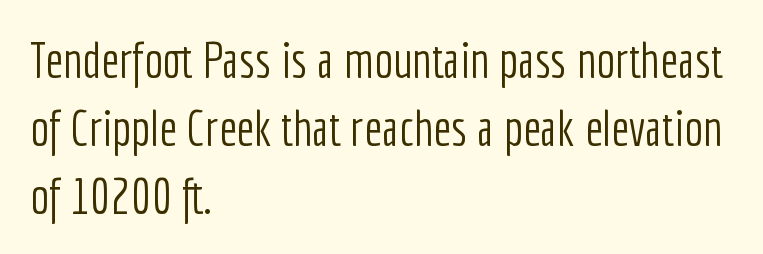
The font is comparable to plain body text, perhaps lighter. What's the leading like? Ordinary, nothing unusual. Each letter keeps its own natural width here, so spacing adapts to shape. The type family on display is of the sans-serif kind. A bare baseline throughout the passage.
